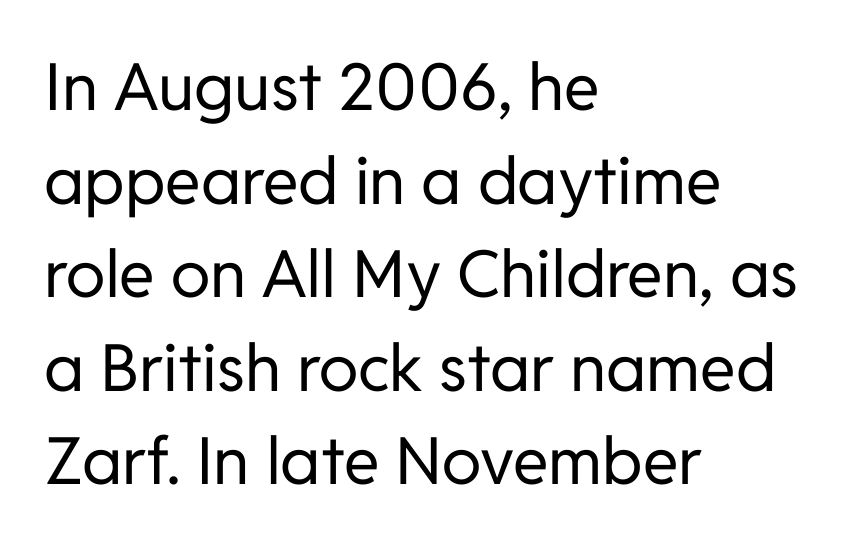
Q: Is the text bold? A: No.
Q: Is the text italic (slanted)? A: No, it is upright.
Q: Is the typeface a serif or a sans-serif typeface? A: Sans-serif.
Q: Is the text underlined? A: No.
Q: How is the paragraph aligned? A: Left-aligned.
Q: Is the spacing between letters normal or unusually wide? A: Normal.
Q: Is the spacing between lines tight, normal or loose? A: Normal.
Q: Width (condensed, normal, or wide)? A: Normal.
Q: Stroke contrast? A: Low.
Q: x-height? A: Medium.
Q: Monospaced? A: No.
